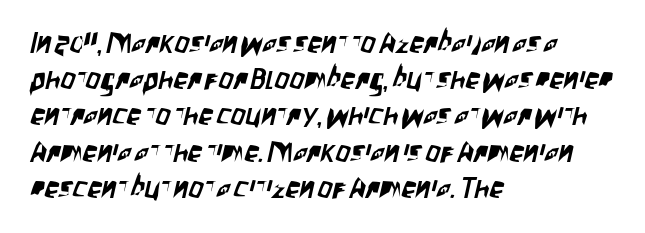
The image shows 29 px condensed sans-serif type; set left-aligned, normal line spacing (1.25x), normal letter spacing, not underlined; low stroke contrast and a large x-height.
